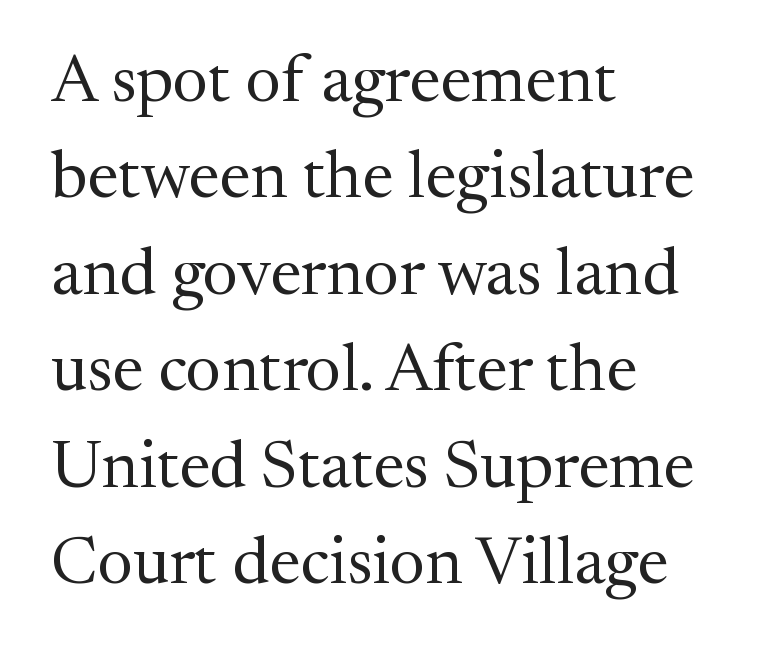
Q: Is the text bold? A: No.
Q: Is the text italic (slanted)? A: No, it is upright.
Q: Is the typeface a serif or a sans-serif typeface? A: Serif.
Q: Is the text underlined? A: No.
Q: How is the paragraph aligned? A: Left-aligned.
Q: Is the spacing between letters normal or unusually wide? A: Normal.
Q: Is the spacing between lines tight, normal or loose? A: Normal.
Q: Width (condensed, normal, or wide)? A: Normal.
Q: Stroke contrast? A: Medium.
Q: x-height? A: Medium.
Q: Monospaced? A: No.
